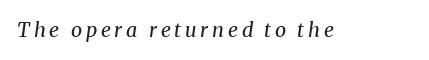
{"italic": "yes", "lean": "right", "slant_degrees": 8, "bold": "no", "underline": "no", "glyph_px": 20}
